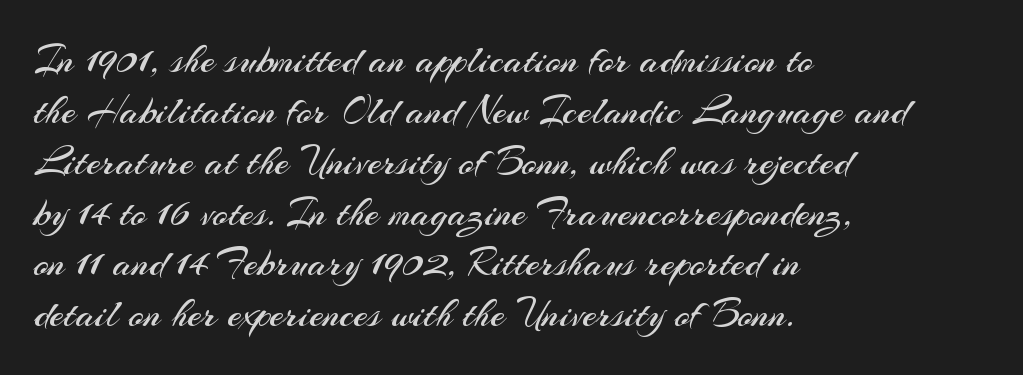
{"serif": "no", "bold": "no", "weight": "regular", "width": "normal", "stroke_contrast": "medium", "x_height": "small", "monospaced": "no", "underline": "no", "align": "left", "line_spacing_ratio": 1.24, "letter_spacing": "normal", "letter_spacing_em": 0.0, "glyph_px": 41}
